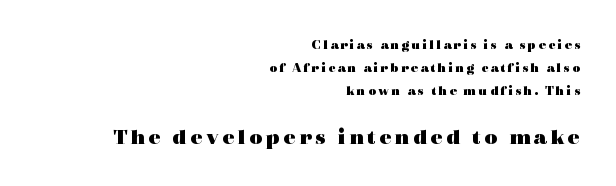
{"italic": "no", "bold": "yes", "underline": "no", "align": "right", "line_spacing": "normal", "line_spacing_ratio": 1.65, "larger_block": "second", "size_ratio": 1.64, "glyph_px": 23}
